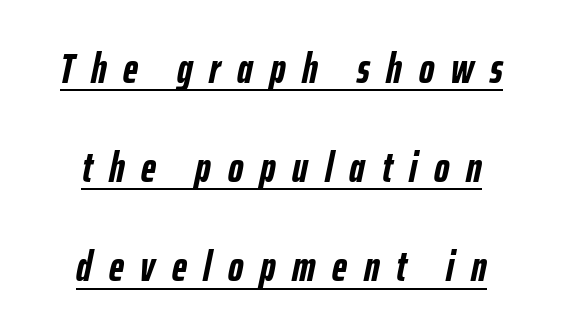
Q: Is the text bold? A: Yes.
Q: Is the text italic (slanted)? A: Yes, it leans right by about 12 degrees.
Q: Is the text underlined? A: Yes.
Q: How is the paragraph aligned? A: Centered.
Q: Is the spacing between letters normal or unusually wide? A: Unusually wide.
Q: Is the spacing between lines tight, normal or loose? A: Loose.
Q: Width (condensed, normal, or wide)? A: Condensed.
Q: Stroke contrast? A: Low.
Q: x-height? A: Medium.
Q: Monospaced? A: No.
